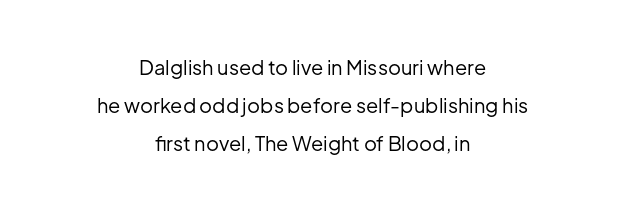
The passage shown is not underscored anywhere. Rendered with straight, roman letterforms. The passage is arranged like a title page — every line centered. Students, note that the glyphs here touch the page at normal intervals.
